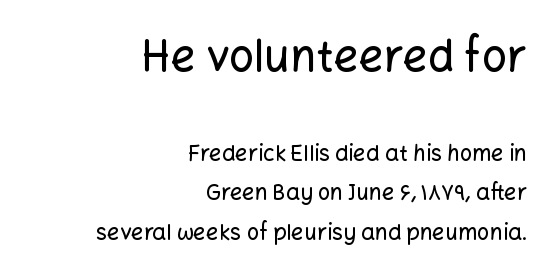
A clean baseline with only descenders dipping below it. Honestly, the letter spacing is just normal — you wouldn't notice it. Spacing verdict: proportional, widths tailored to each character. Is the block centered? No — it sits flush against the right margin. Tall strokes in this sample are plumb rather than angled. Does the bottom block carry the larger type? No, the top block does.
